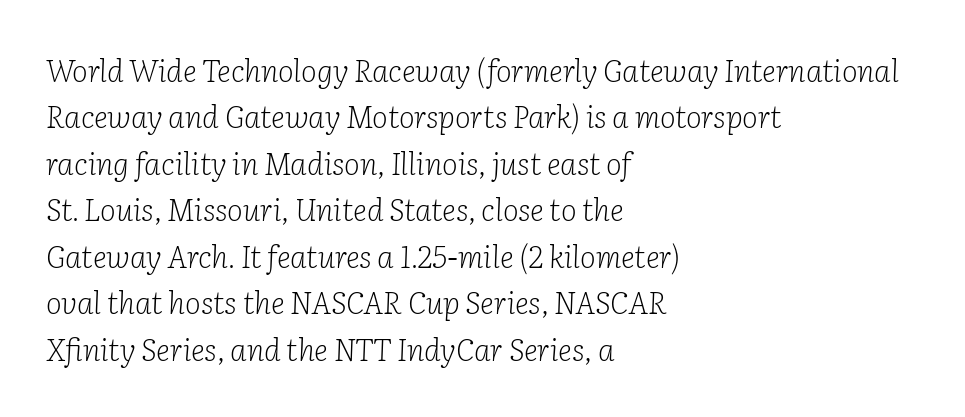
The image shows 30 px light serif type, italic (leaning right); set left-aligned, normal line spacing (1.55x), normal letter spacing, not underlined; low stroke contrast and a medium x-height.
